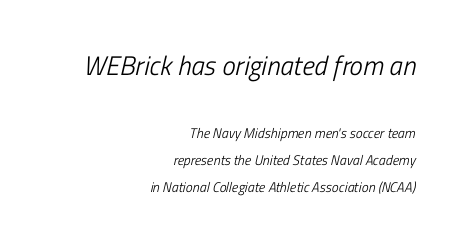
Q: Is the text bold? A: No.
Q: Is the text underlined? A: No.
Q: How is the paragraph aligned? A: Right-aligned.
Q: Is the spacing between letters normal or unusually wide? A: Normal.
Q: Is the spacing between lines tight, normal or loose? A: Loose.
Q: Which block of text is set in a larger size, the first (top) or the second (bottom)? A: The first (top) one.
